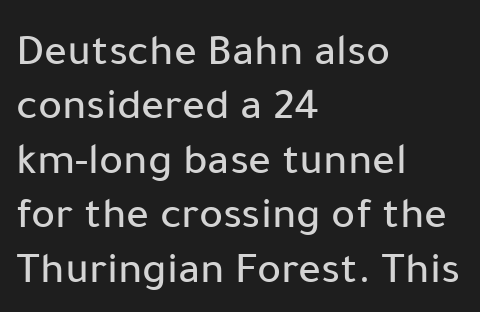
The image shows 45 px sans-serif type, upright; set left-aligned, line spacing 1.21x, normal letter spacing, not underlined; low stroke contrast and a medium x-height.
